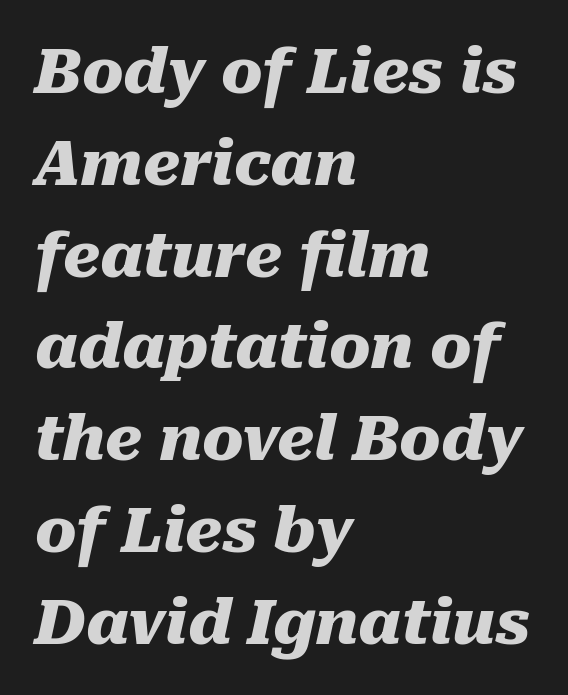
Q: Is the text bold? A: Yes.
Q: Is the text italic (slanted)? A: Yes, it leans right by about 10 degrees.
Q: Is the text underlined? A: No.
Q: How is the paragraph aligned? A: Left-aligned.
Q: Is the spacing between letters normal or unusually wide? A: Normal.
Q: Is the spacing between lines tight, normal or loose? A: Normal.
Q: Width (condensed, normal, or wide)? A: Normal.
Q: Stroke contrast? A: Medium.
Q: x-height? A: Medium.
Q: Monospaced? A: No.
